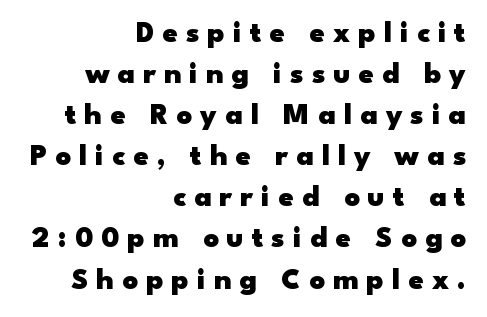
The image shows 30 px heavy, wide sans-serif type, upright; set right-aligned, normal line spacing (1.37x), unusually wide letter spacing (+0.27 em), not underlined; low stroke contrast and a small x-height.
